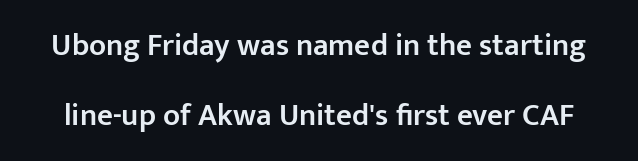
Q: Is the text bold? A: Semi-bold.
Q: Is the text italic (slanted)? A: No, it is upright.
Q: Is the typeface a serif or a sans-serif typeface? A: Sans-serif.
Q: Is the text underlined? A: No.
Q: Is the spacing between letters normal or unusually wide? A: Normal.
Q: Is the spacing between lines tight, normal or loose? A: Loose.
Q: Width (condensed, normal, or wide)? A: Normal.
Q: Stroke contrast? A: Low.
Q: x-height? A: Medium.
Q: Monospaced? A: No.
